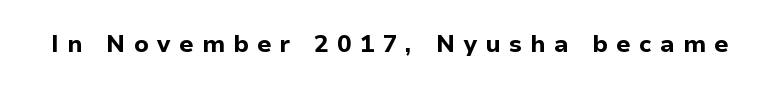
The image shows 24 px bold type, upright; set unusually wide letter spacing (+0.35 em), not underlined.
